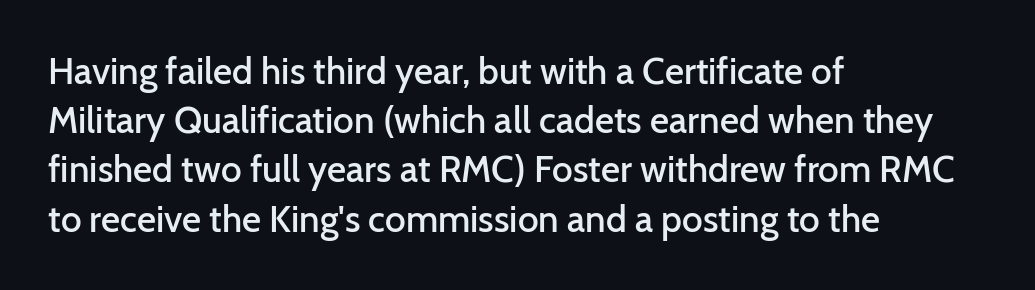
{"serif": "no", "italic": "no", "bold": "semi", "weight": "semibold", "width": "normal", "stroke_contrast": "low", "x_height": "medium", "monospaced": "no", "underline": "no", "align": "left", "line_spacing": "normal", "line_spacing_ratio": 1.33, "letter_spacing": "normal", "letter_spacing_em": 0.0, "glyph_px": 37}
